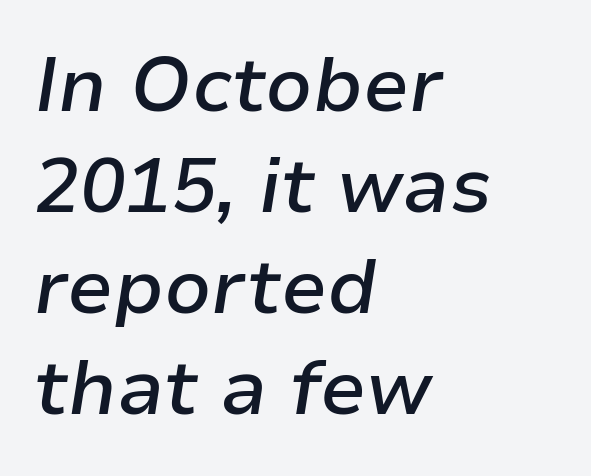
The image shows 76 px semibold type, italic (leaning right); set left-aligned, normal line spacing (1.33x), normal letter spacing, not underlined; low stroke contrast and a medium x-height.
